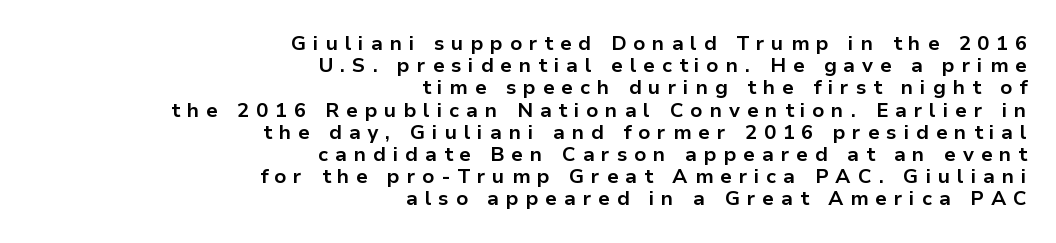
The axis of the letterforms is exactly vertical. Line ends are locked; line starts wander. Does the leading feel generous? Not at all — it's pinched. Caption: expanded tracking, letters set apart.
